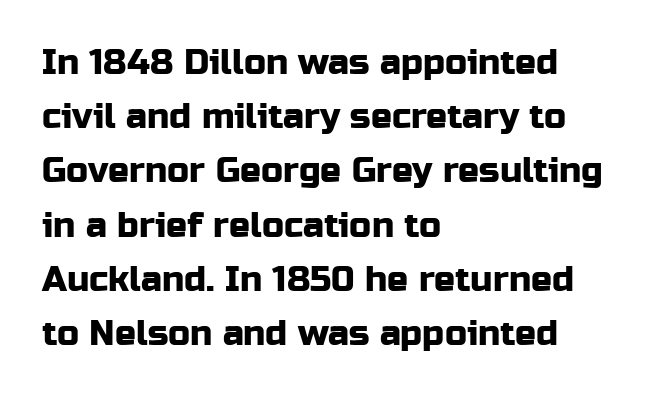
{"serif": "no", "italic": "no", "width": "normal", "stroke_contrast": "low", "x_height": "medium", "monospaced": "no", "underline": "no", "align": "left", "line_spacing": "normal", "line_spacing_ratio": 1.55, "letter_spacing": "normal", "letter_spacing_em": 0.0, "glyph_px": 35}
